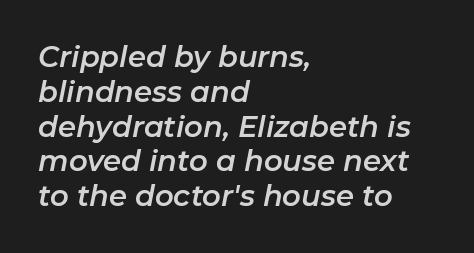
Q: Is the text italic (slanted)? A: Yes, it leans right by about 11 degrees.
Q: Is the text underlined? A: No.
Q: How is the paragraph aligned? A: Left-aligned.
Q: Is the spacing between letters normal or unusually wide? A: Normal.
Q: Width (condensed, normal, or wide)? A: Normal.
Q: Stroke contrast? A: Low.
Q: x-height? A: Medium.
Q: Monospaced? A: No.
